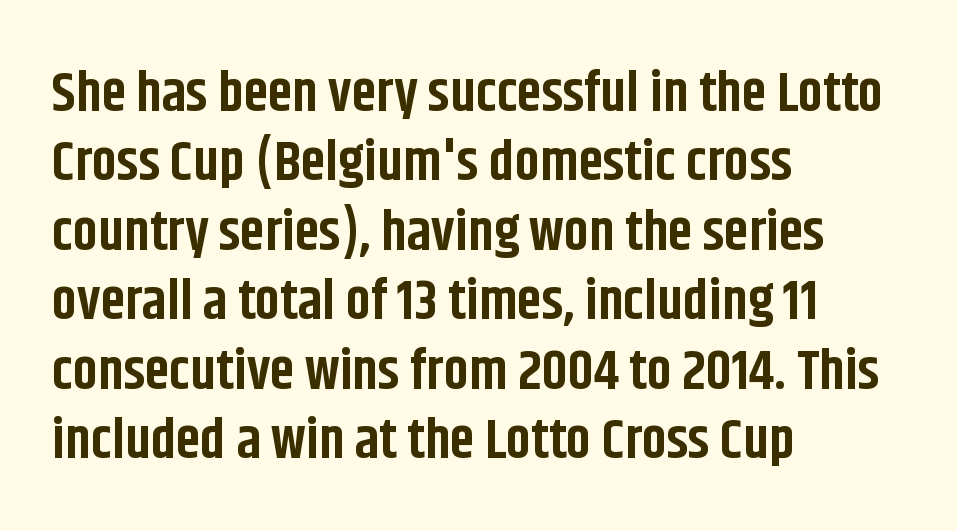
Q: Is the text bold? A: Yes.
Q: Is the text italic (slanted)? A: No, it is upright.
Q: Is the typeface a serif or a sans-serif typeface? A: Sans-serif.
Q: Is the text underlined? A: No.
Q: How is the paragraph aligned? A: Left-aligned.
Q: Is the spacing between letters normal or unusually wide? A: Normal.
Q: Width (condensed, normal, or wide)? A: Condensed.
Q: Stroke contrast? A: Low.
Q: x-height? A: Large.
Q: Monospaced? A: No.
